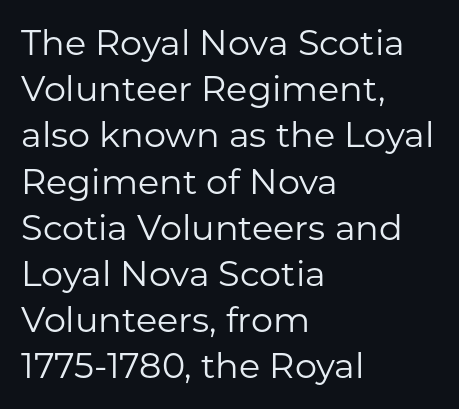
The image shows 35 px regular-weight sans-serif type, upright; set left-aligned, normal line spacing (1.32x), normal letter spacing, not underlined; low stroke contrast and a medium x-height.
